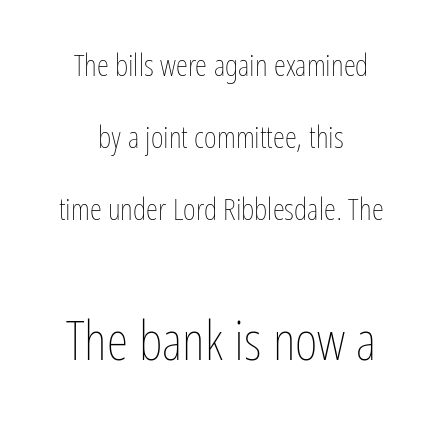
Q: Is the text bold? A: No.
Q: Is the text italic (slanted)? A: No, it is upright.
Q: Is the text underlined? A: No.
Q: How is the paragraph aligned? A: Centered.
Q: Is the spacing between letters normal or unusually wide? A: Normal.
Q: Is the spacing between lines tight, normal or loose? A: Loose.
Q: Which block of text is set in a larger size, the first (top) or the second (bottom)? A: The second (bottom) one.
Q: Width (condensed, normal, or wide)? A: Condensed.
Q: Stroke contrast? A: Low.
Q: x-height? A: Medium.
Q: Monospaced? A: No.
